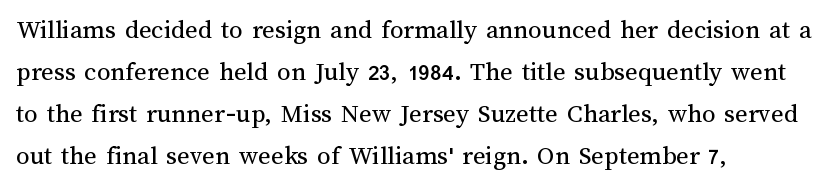
{"italic": "no", "bold": "no", "underline": "no", "align": "left", "line_spacing": "normal", "line_spacing_ratio": 1.55, "letter_spacing": "normal", "letter_spacing_em": 0.0, "glyph_px": 27}
